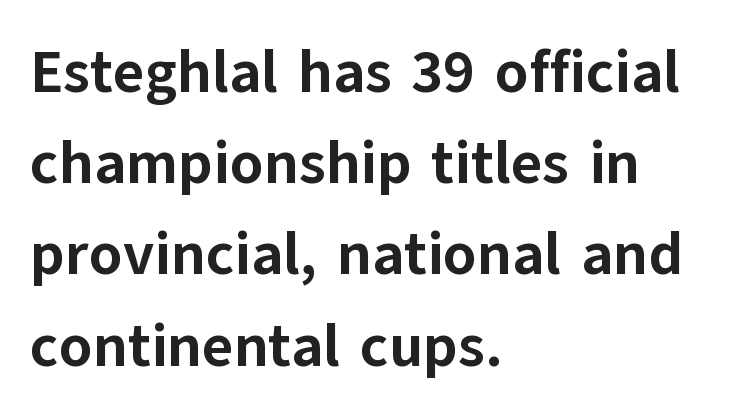
The rendering anchors every line to the left-hand side. A typesetter would call this proportional, since set widths differ per character. Does extra space separate the letters? No, they use regular spacing. Compared with an ordinary text face, these strokes are far heavier — a full bold.
